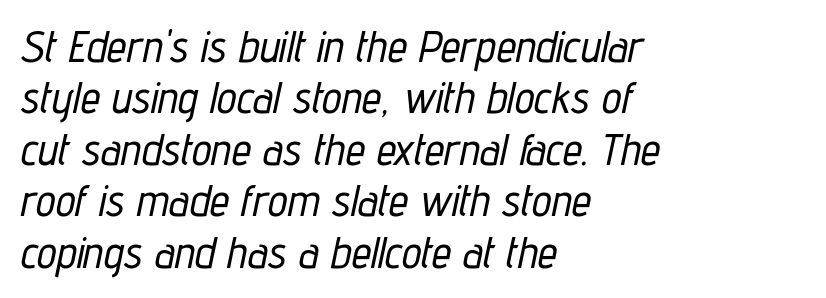
The image shows 44 px condensed type, italic (leaning right); set left-aligned, line spacing 1.17x, normal letter spacing, not underlined; low stroke contrast and a medium x-height.
